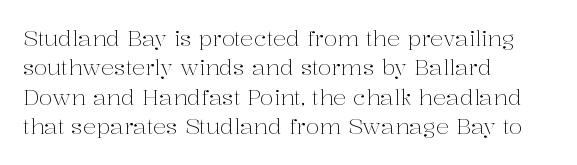
The image shows 22 px text type, upright; set left-aligned, normal line spacing (1.34x), normal letter spacing, not underlined.
